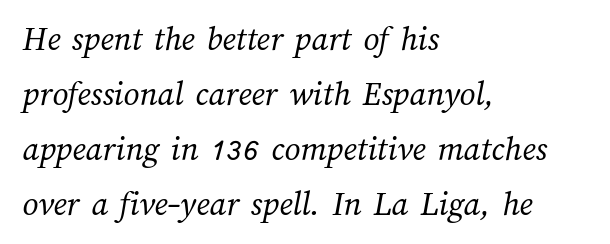
The image shows 35 px regular-weight type; set left-aligned, normal line spacing (1.57x), normal letter spacing, not underlined; medium stroke contrast and a medium x-height.
